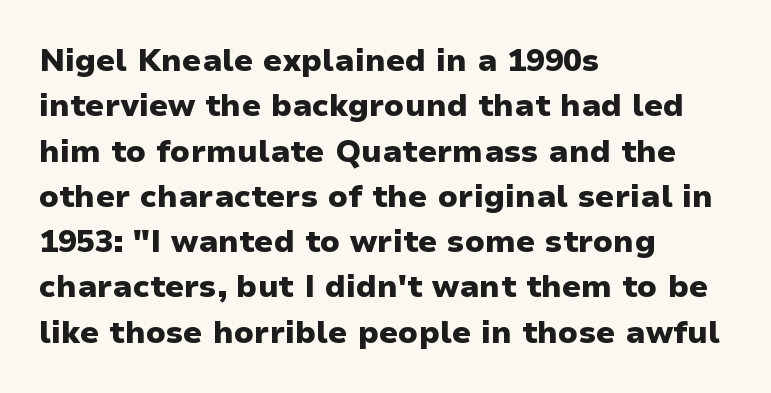
Q: Is the text bold? A: Yes.
Q: Is the text italic (slanted)? A: No, it is upright.
Q: Is the typeface a serif or a sans-serif typeface? A: Sans-serif.
Q: Is the text underlined? A: No.
Q: How is the paragraph aligned? A: Left-aligned.
Q: Is the spacing between letters normal or unusually wide? A: Normal.
Q: Is the spacing between lines tight, normal or loose? A: Normal.
Q: Width (condensed, normal, or wide)? A: Normal.
Q: Stroke contrast? A: Low.
Q: x-height? A: Medium.
Q: Monospaced? A: No.
